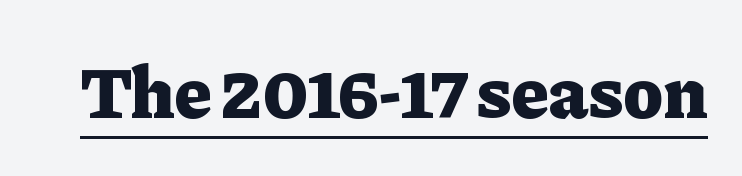
{"serif": "yes", "italic": "no", "bold": "yes", "weight": "heavy", "width": "normal", "stroke_contrast": "low", "x_height": "medium", "monospaced": "no", "underline": "yes", "letter_spacing": "normal", "letter_spacing_em": 0.0, "glyph_px": 74}
